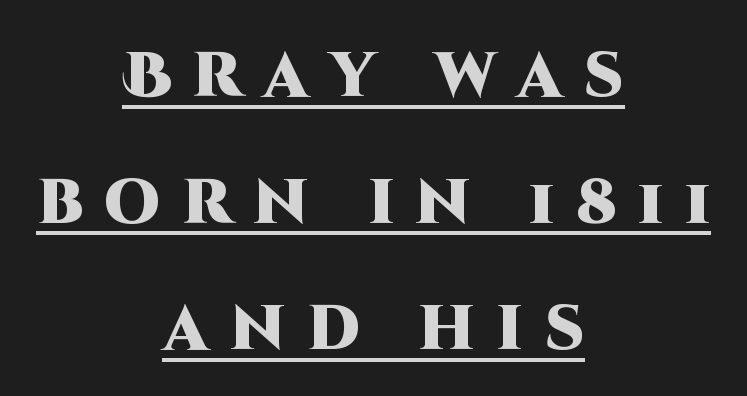
The image shows 63 px heavy sans-serif type, upright; set centered, loose line spacing (2.01x), unusually wide letter spacing (+0.34 em), underlined; high stroke contrast and a large x-height.
